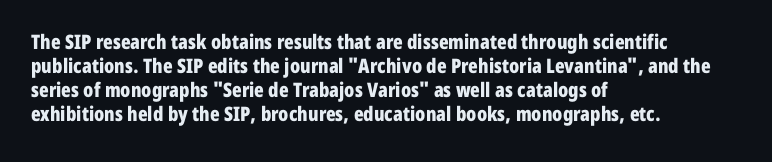
Posture: upright roman. Between one letter and the next there's only the usual sliver of space. Layout note: lines flush left. Clear beneath every line of the passage. The characters look thick and weighty, a clear bold.
